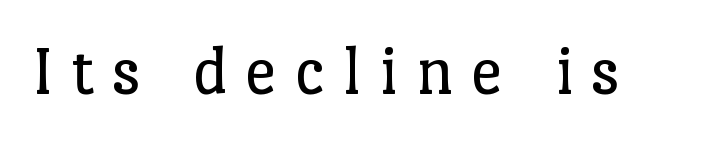
Q: Is the text bold? A: No.
Q: Is the text italic (slanted)? A: No, it is upright.
Q: Is the typeface a serif or a sans-serif typeface? A: Serif.
Q: Is the text underlined? A: No.
Q: Is the spacing between letters normal or unusually wide? A: Unusually wide.
Q: Width (condensed, normal, or wide)? A: Normal.
Q: Stroke contrast? A: Low.
Q: x-height? A: Medium.
Q: Monospaced? A: No.
